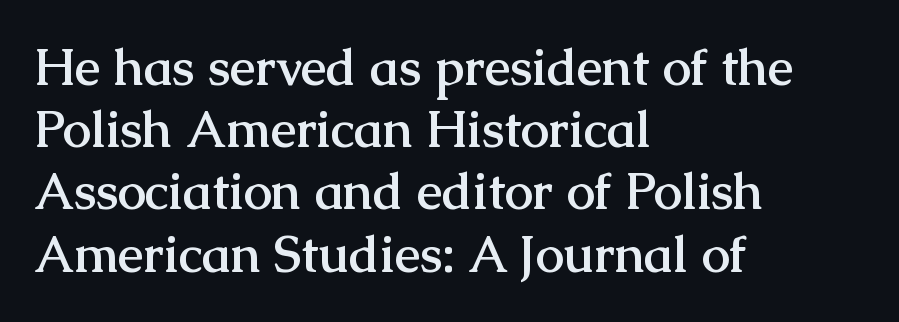
Q: Is the text bold? A: Yes.
Q: Is the text italic (slanted)? A: No, it is upright.
Q: Is the typeface a serif or a sans-serif typeface? A: Serif.
Q: Is the text underlined? A: No.
Q: How is the paragraph aligned? A: Left-aligned.
Q: Is the spacing between letters normal or unusually wide? A: Normal.
Q: Width (condensed, normal, or wide)? A: Normal.
Q: Stroke contrast? A: Medium.
Q: x-height? A: Medium.
Q: Monospaced? A: No.
